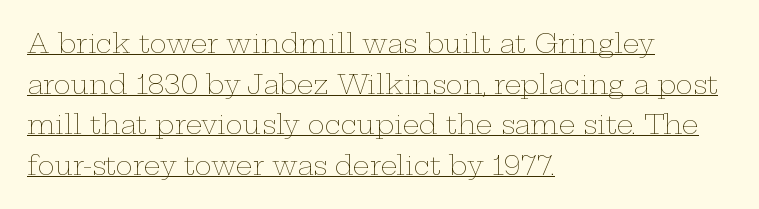
The image shows 26 px text type, upright; set left-aligned, normal line spacing (1.56x), normal letter spacing, underlined.
